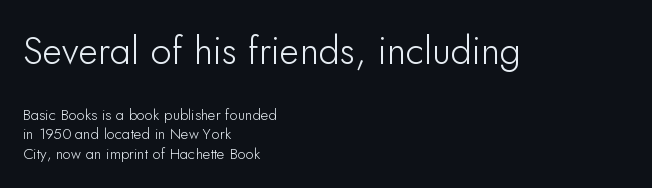
The image shows 38 px sans-serif type, upright; set left-aligned, normal line spacing (1.3x), normal letter spacing, not underlined; the first (top) block is 2.53x larger; low stroke contrast and a small x-height.
